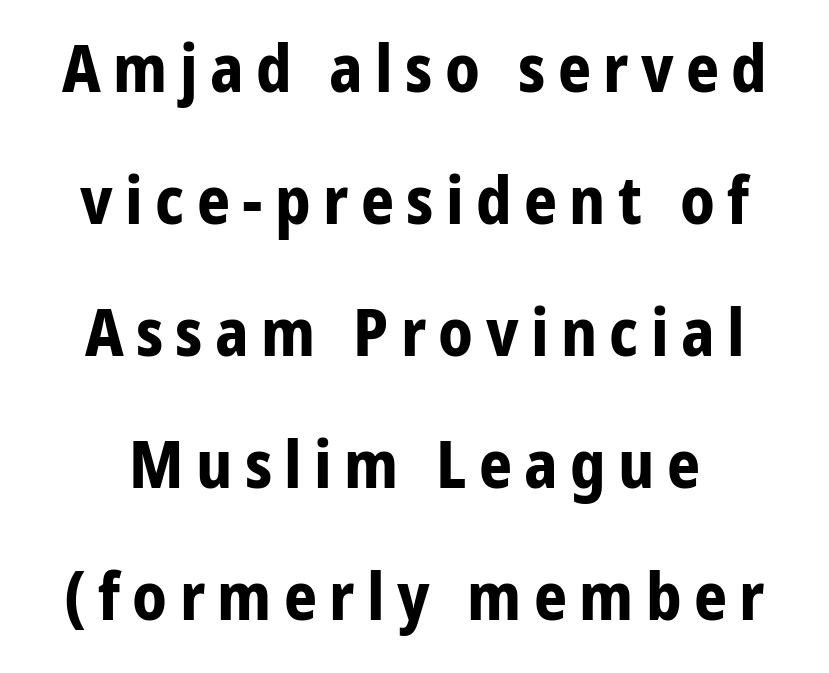
{"serif": "no", "italic": "no", "bold": "yes", "weight": "bold", "width": "condensed", "stroke_contrast": "low", "x_height": "medium", "monospaced": "no", "underline": "no", "align": "center", "line_spacing": "loose", "line_spacing_ratio": 2.03, "glyph_px": 65}
